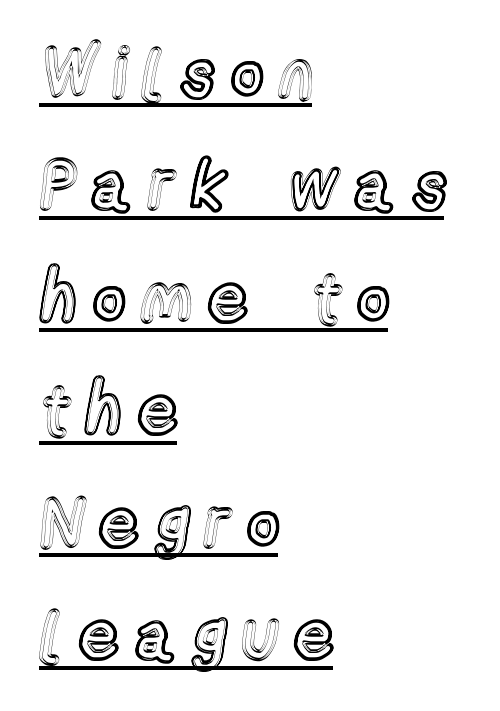
These lines are set flush left with a ragged right edge. The rendering uses the underline text-decoration. The face used here is rendered with a markedly widened letterfit.
